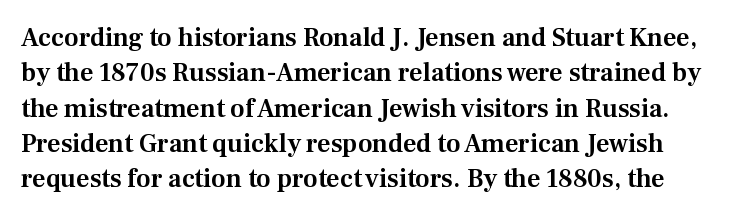
{"italic": "no", "underline": "no", "line_spacing": "normal", "line_spacing_ratio": 1.36, "letter_spacing": "normal", "letter_spacing_em": 0.0, "glyph_px": 26}
